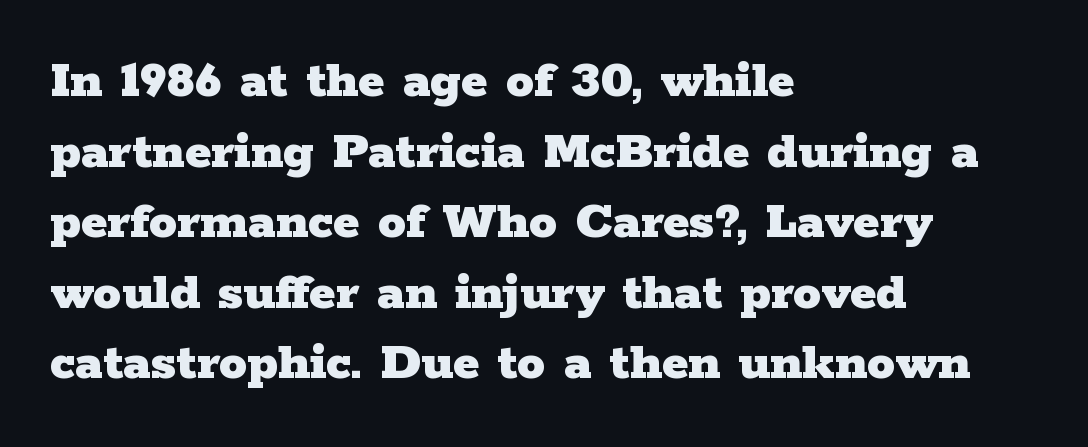
It's the straight-up-and-down kind of type. All the whitespace from short lines collects on the right. Descenders are the only things crossing below the line. Does the leading feel generous? No, just average.
